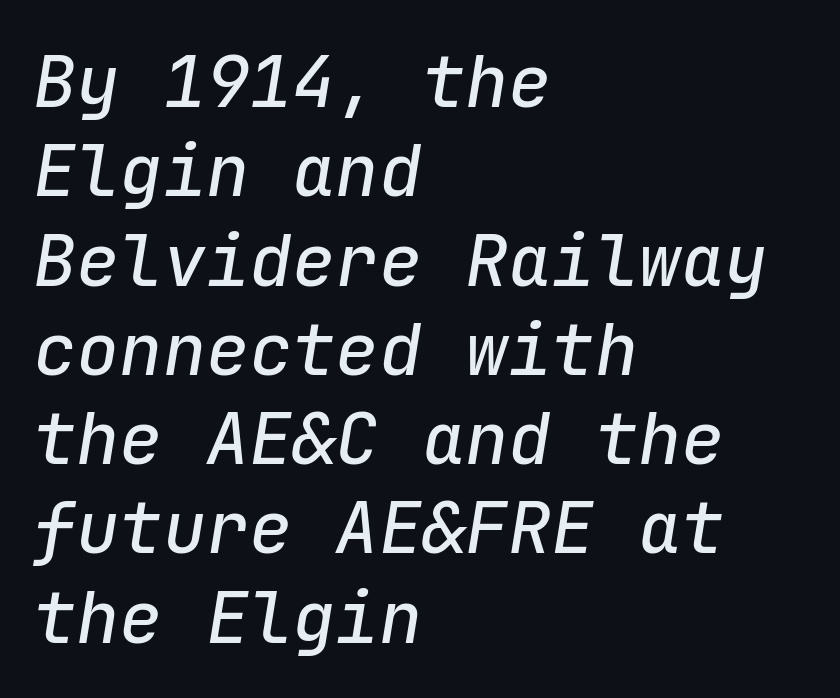
Q: Is the text italic (slanted)? A: Yes, it leans right by about 9 degrees.
Q: Is the text underlined? A: No.
Q: How is the paragraph aligned? A: Left-aligned.
Q: Is the spacing between letters normal or unusually wide? A: Normal.
Q: Width (condensed, normal, or wide)? A: Normal.
Q: Stroke contrast? A: Low.
Q: x-height? A: Medium.
Q: Monospaced? A: Yes.
